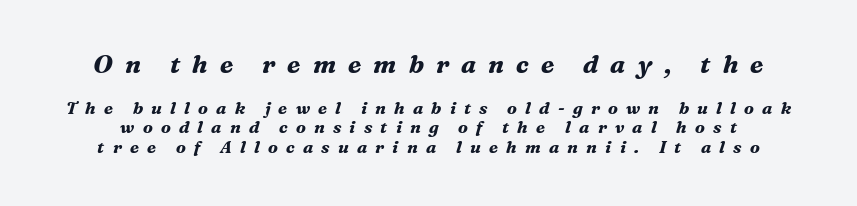
{"italic": "yes", "lean": "right", "slant_degrees": 16, "bold": "yes", "underline": "no", "line_spacing": "tight", "line_spacing_ratio": 1.15, "letter_spacing": "wide", "letter_spacing_em": 0.48, "larger_block": "first", "size_ratio": 1.47, "glyph_px": 25}
